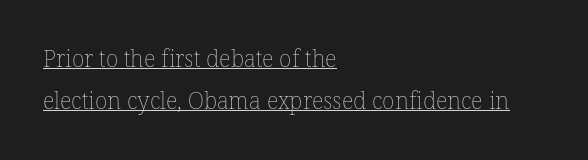
{"italic": "no", "bold": "no", "underline": "yes", "align": "left", "line_spacing_ratio": 1.84, "letter_spacing": "normal", "letter_spacing_em": 0.0, "glyph_px": 23}
